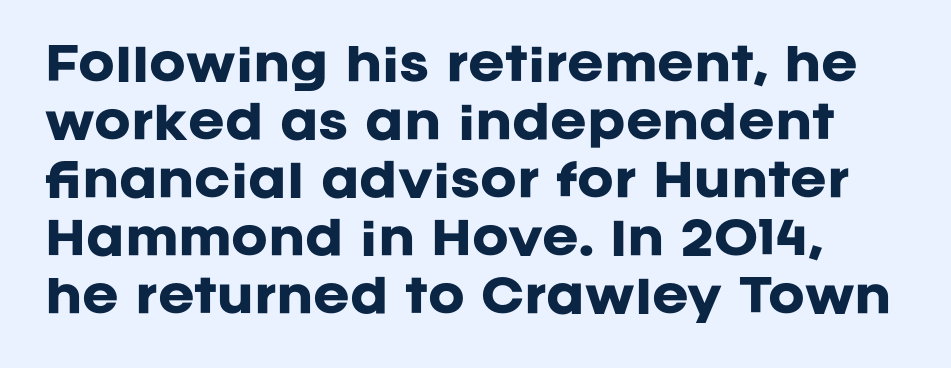
{"serif": "no", "italic": "no", "bold": "yes", "weight": "heavy", "width": "normal", "stroke_contrast": "low", "x_height": "large", "monospaced": "no", "underline": "no", "line_spacing": "normal", "line_spacing_ratio": 1.32, "letter_spacing": "normal", "letter_spacing_em": 0.0, "glyph_px": 44}
